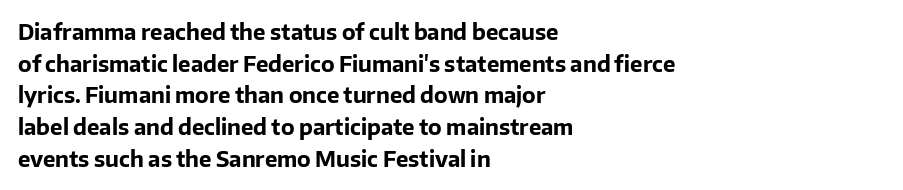
The image shows 21 px bold type, upright; set left-aligned, normal line spacing (1.51x), normal letter spacing, not underlined.
